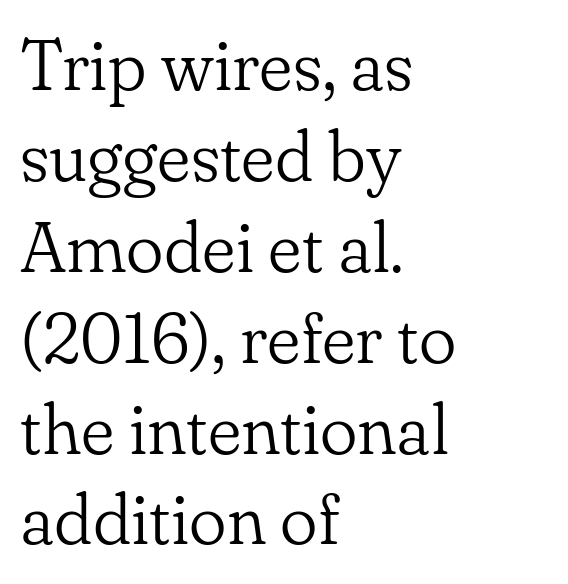
Honestly, the letter spacing is just normal — you wouldn't notice it. Only glyphs here, with clear space below each row. Is this a sans? No — the strokes have serifs. A typesetter would mark this as roman, not italic. Interline gaps are of average width in this sample.
